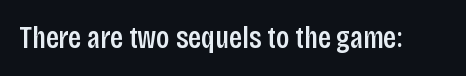
The passage shown is typed in a proportional face where columns would drift. Short note: letters normally spaced. Beneath every word, the page is bare. The typesetting leans somewhat heavy: a semibold. The font family rendered here belongs to the sans-serif group.
